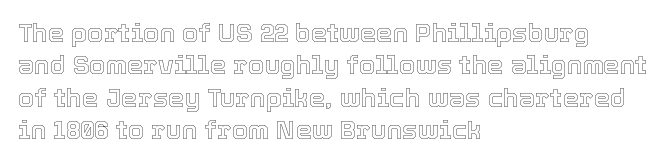
These lines sit exactly where default settings would place them. The letters stand upright; this is a roman face. Typeset ragged right — the left edge is the straight one. Just letters on the line, the space beneath them empty. Caption: standard tracking, unaltered.
